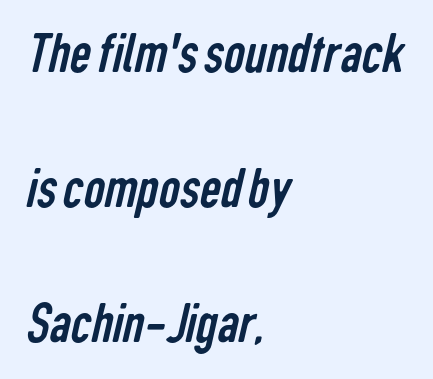
You can tell from the bare stems that sans-serif type was used. This rendering uses left alignment, leaving the right contour irregular. Note the varied advance widths — an 'i' is clearly narrower than an 'm'. Stroke mass is kept to a normal reading level or below. Plain, unruled lines of type.
